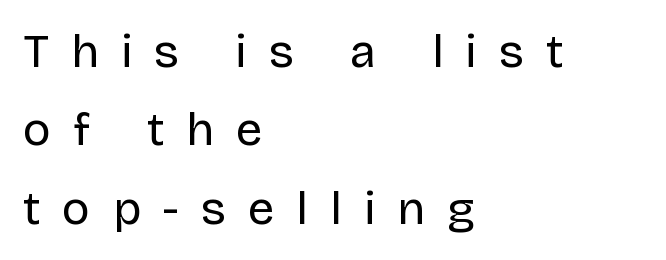
The image shows 47 px regular-weight sans-serif type, upright; set left-aligned, normal line spacing (1.67x), unusually wide letter spacing (+0.47 em), not underlined; low stroke contrast and a large x-height.
